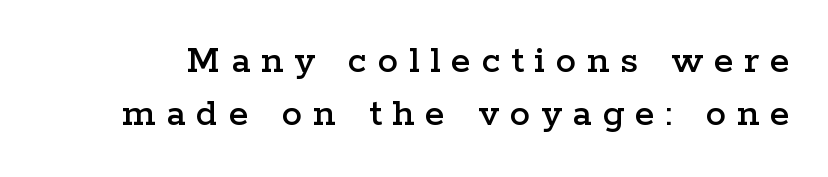
The letterforms stand isolated, each surrounded by extra space. The typography opts for an upright posture over an oblique one. Leading matches the norm, producing a regular column. Words float on clear page, feet unadorned. Are there feet on the stems? There are — it's a serif. The passage shown is typed in a proportional face where columns would drift.
